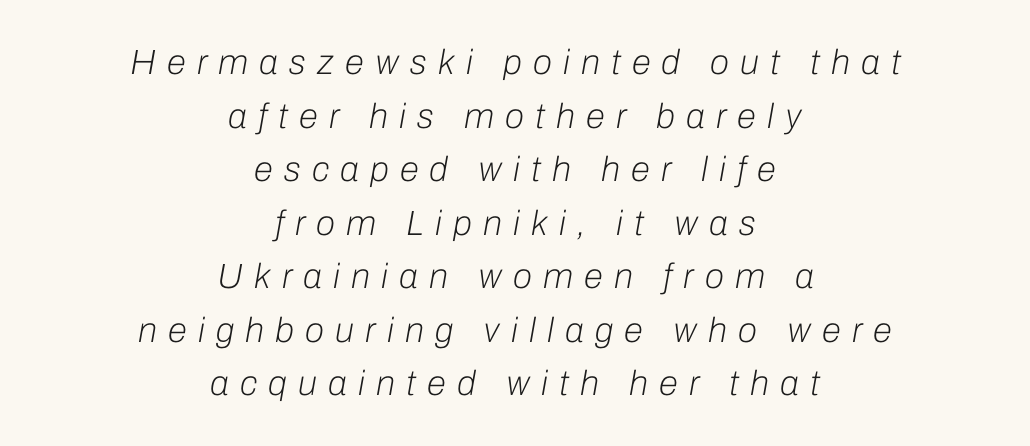
Q: Is the text bold? A: No.
Q: Is the text italic (slanted)? A: Yes, it leans right by about 10 degrees.
Q: Is the text underlined? A: No.
Q: How is the paragraph aligned? A: Centered.
Q: Is the spacing between letters normal or unusually wide? A: Unusually wide.
Q: Is the spacing between lines tight, normal or loose? A: Normal.
Q: Width (condensed, normal, or wide)? A: Normal.
Q: Stroke contrast? A: Low.
Q: x-height? A: Medium.
Q: Monospaced? A: No.
